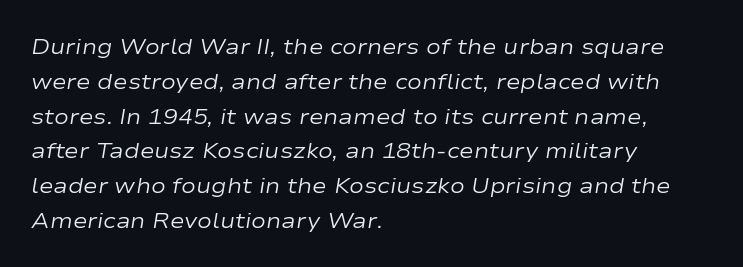
Q: Is the text bold? A: No.
Q: Is the text italic (slanted)? A: Yes, it leans right by about 9 degrees.
Q: Is the text underlined? A: No.
Q: How is the paragraph aligned? A: Left-aligned.
Q: Is the spacing between letters normal or unusually wide? A: Normal.
Q: Is the spacing between lines tight, normal or loose? A: Normal.
